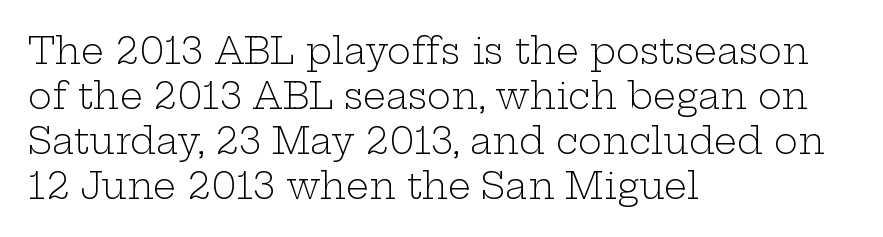
{"serif": "yes", "italic": "no", "bold": "no", "weight": "light", "width": "wide", "stroke_contrast": "low", "x_height": "medium", "monospaced": "no", "underline": "no", "align": "left", "line_spacing": "normal", "line_spacing_ratio": 1.25, "letter_spacing": "normal", "letter_spacing_em": 0.0, "glyph_px": 36}
